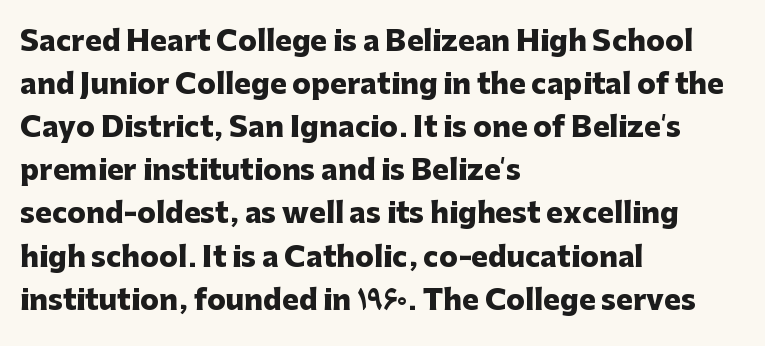
Q: Is the text bold? A: Yes.
Q: Is the text italic (slanted)? A: No, it is upright.
Q: Is the typeface a serif or a sans-serif typeface? A: Sans-serif.
Q: Is the text underlined? A: No.
Q: How is the paragraph aligned? A: Left-aligned.
Q: Is the spacing between letters normal or unusually wide? A: Normal.
Q: Is the spacing between lines tight, normal or loose? A: Normal.
Q: Width (condensed, normal, or wide)? A: Normal.
Q: Stroke contrast? A: Low.
Q: x-height? A: Medium.
Q: Monospaced? A: No.
